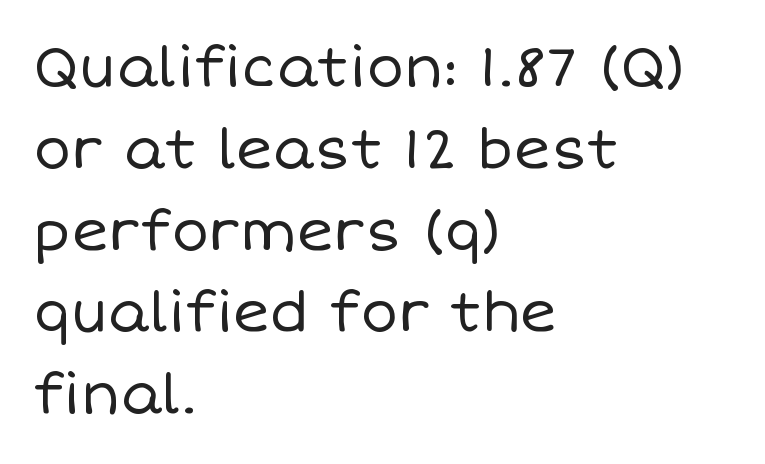
Ascenders rise straight up at ninety degrees. Weight: in the light-to-regular range. Note the varied advance widths — an 'i' is clearly narrower than an 'm'. Nothing unusual about the tracking: characters are spaced as the font intends. Layout note: lines flush left.
